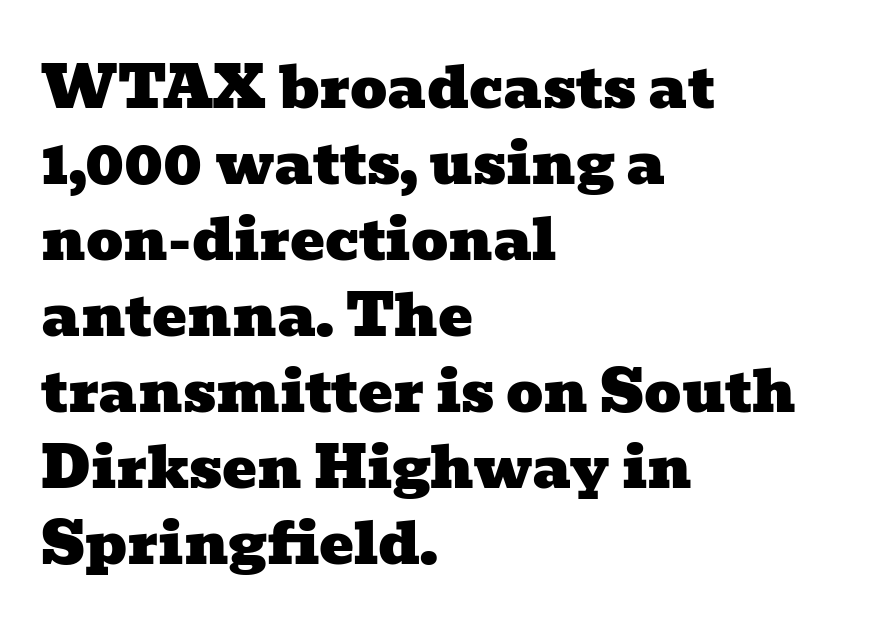
The lines are quadded left. The rendering uses natural spacing where letterforms have individual widths. Are there feet on the stems? There are — it's a serif. Regarding leading, the lines here are spaced in the standard way. Check under the words: just untouched page.
